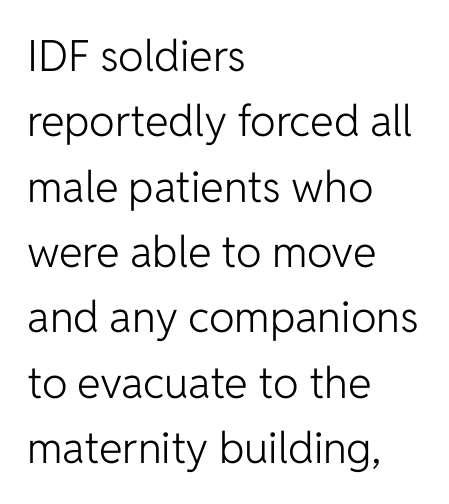
The image shows 43 px light sans-serif type, upright; set left-aligned, normal line spacing (1.52x), normal letter spacing, not underlined; low stroke contrast and a medium x-height.
